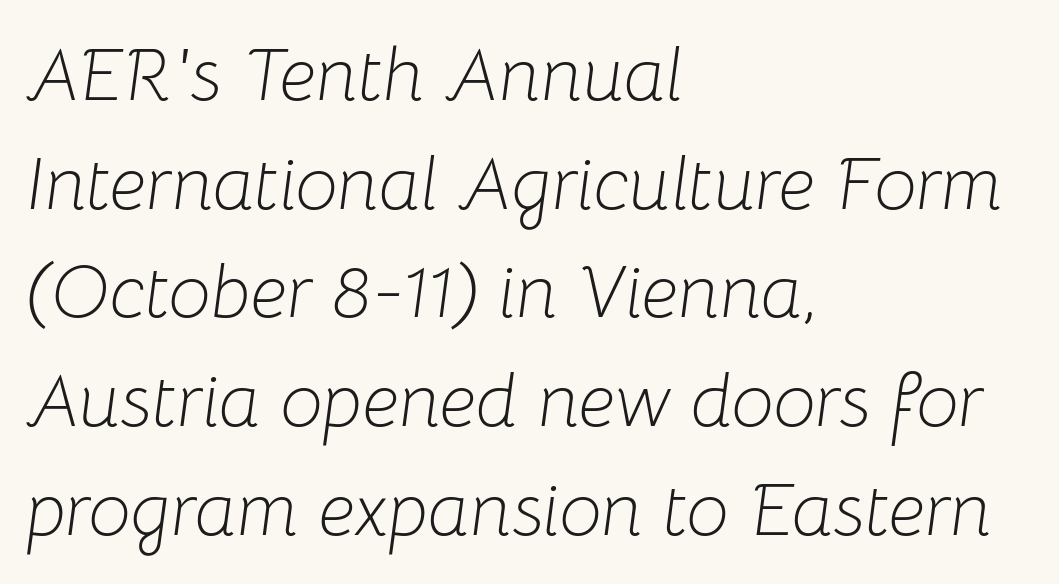
{"italic": "yes", "lean": "right", "slant_degrees": 8, "bold": "no", "weight": "light", "width": "normal", "stroke_contrast": "low", "x_height": "medium", "monospaced": "no", "underline": "no", "align": "left", "line_spacing": "normal", "line_spacing_ratio": 1.45, "letter_spacing": "normal", "letter_spacing_em": 0.0, "glyph_px": 75}
